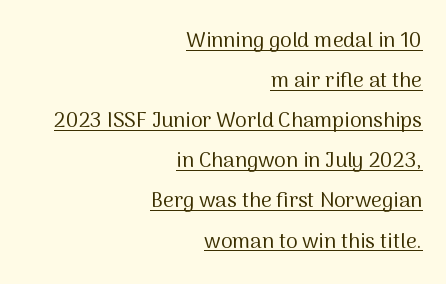
The image shows 21 px text type, upright; set right-aligned, loose line spacing (1.91x), normal letter spacing, underlined.
